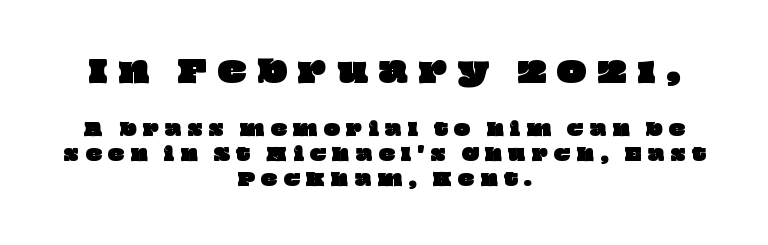
{"width": "wide", "stroke_contrast": "low", "x_height": "large", "monospaced": "no", "underline": "no", "align": "center", "line_spacing": "normal", "line_spacing_ratio": 1.47, "letter_spacing": "wide", "letter_spacing_em": 0.37, "larger_block": "first", "size_ratio": 1.76, "glyph_px": 30}
